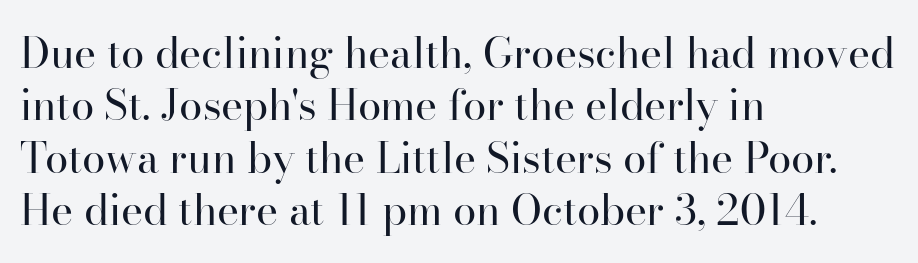
Character widths vary here, with narrow letters taking less room than wide ones. Leading matches the norm, producing a regular column. When letters stand straight like this, we call the style roman or upright. The passage shown is not bold in any degree.
